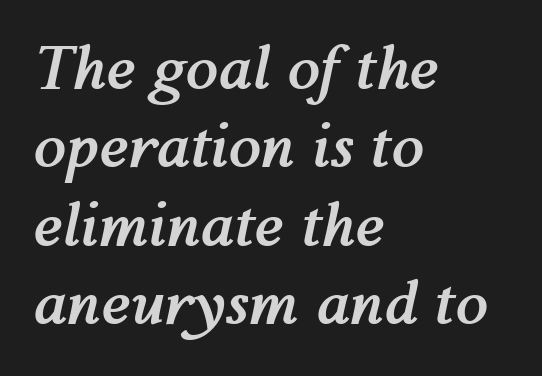
Q: Is the text bold? A: Yes.
Q: Is the text italic (slanted)? A: Yes, it leans right by about 12 degrees.
Q: Is the text underlined? A: No.
Q: How is the paragraph aligned? A: Left-aligned.
Q: Is the spacing between letters normal or unusually wide? A: Normal.
Q: Is the spacing between lines tight, normal or loose? A: Normal.
Q: Width (condensed, normal, or wide)? A: Normal.
Q: Stroke contrast? A: Medium.
Q: x-height? A: Medium.
Q: Monospaced? A: No.
